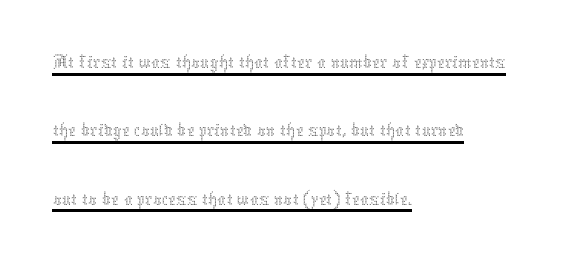
Somebody hit Ctrl+U on this one — the words are underlined. You could call the tracking neutral — neither tight nor loose. Compared with typical paragraphs, the rows here are spaced about the same. No italicization has been applied; the sample stays upright.
